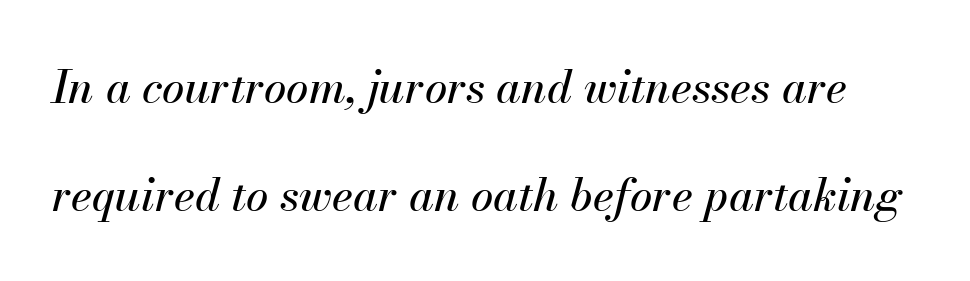
The image shows 45 px text type, italic (leaning right); set loose line spacing (2.39x), normal letter spacing, not underlined; medium stroke contrast and a small x-height.
